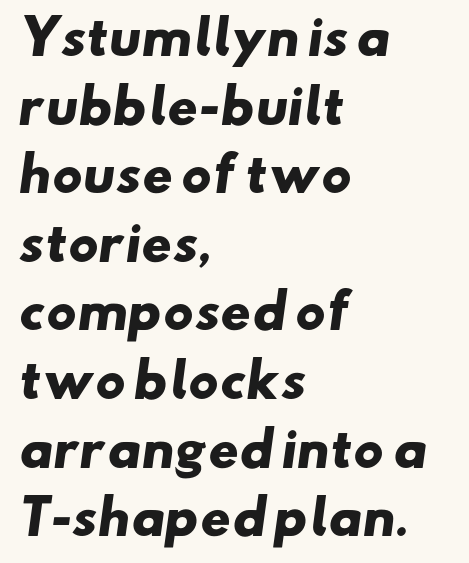
The image shows 47 px heavy, wide sans-serif type; set left-aligned, normal line spacing (1.46x), normal letter spacing, not underlined; low stroke contrast and a small x-height.
